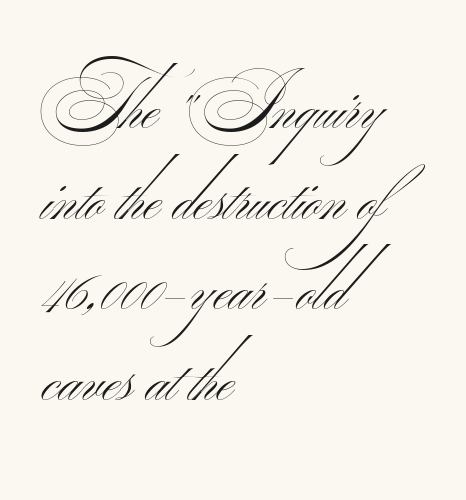
Teacher's note: observe the even left margin — that is flush-left alignment. Type without underlining. These lines are rendered in a variable-pitch font. A sans-serif font was chosen for this passage. Bold? No — there's no thickening of the strokes. Short note: letters normally spaced.
